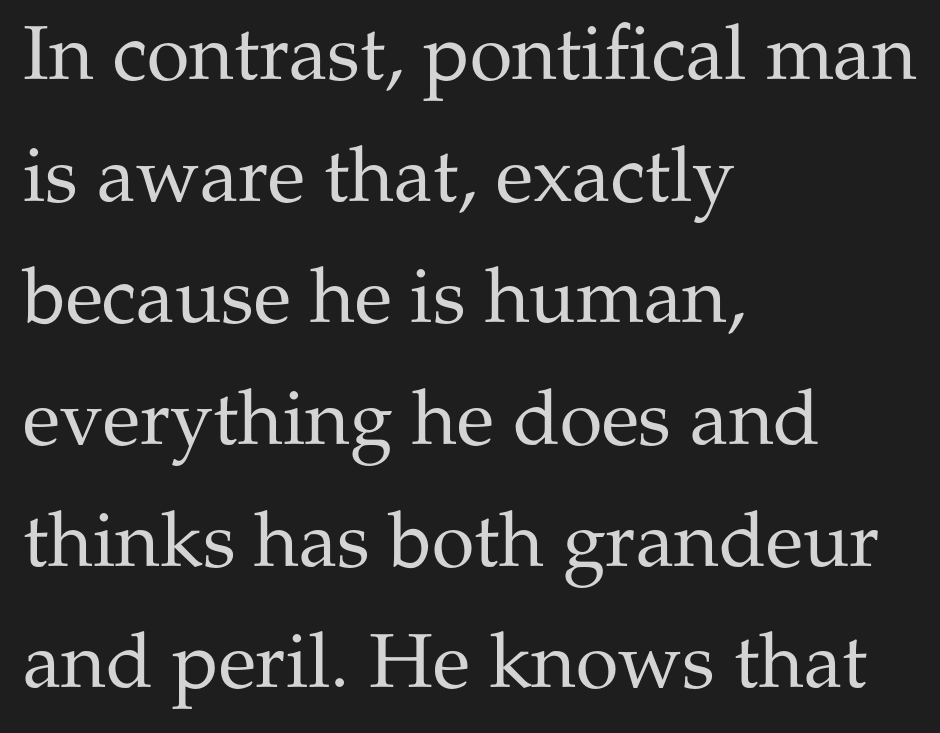
The image shows 77 px regular-weight serif type, upright; set left-aligned, normal line spacing (1.58x), normal letter spacing, not underlined; medium stroke contrast and a medium x-height.
